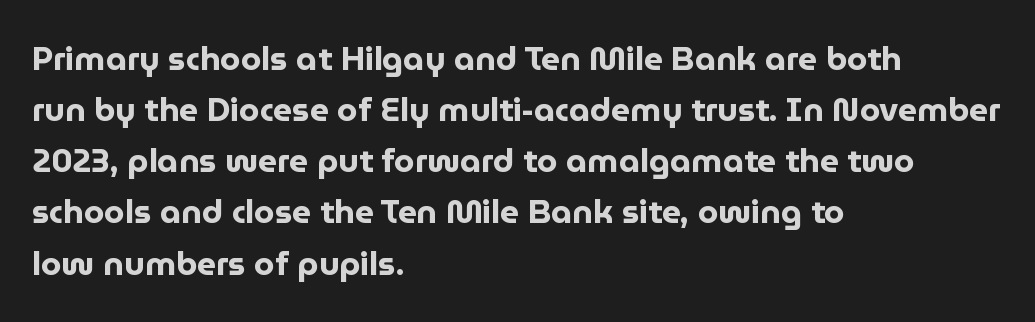
The typesetter chose a ragged-right arrangement here. Notice how the stems are strictly vertical — no italics here. Descenders hang freely into open space. A typesetter would call this zero additional tracking. This sample uses a sans-serif face.
